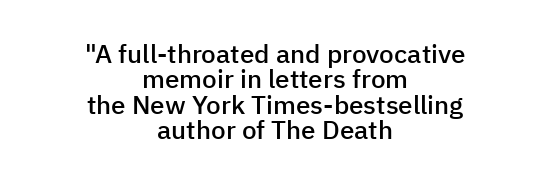
The gap between lines stays unmarked. Notice how the passage keeps no hard edge, just a central spine. Italic: no, the glyphs are upright roman. The letters are semibold — heavier than regular but short of a full bold. The letterforms sit shoulder to shoulder at normal distance.
